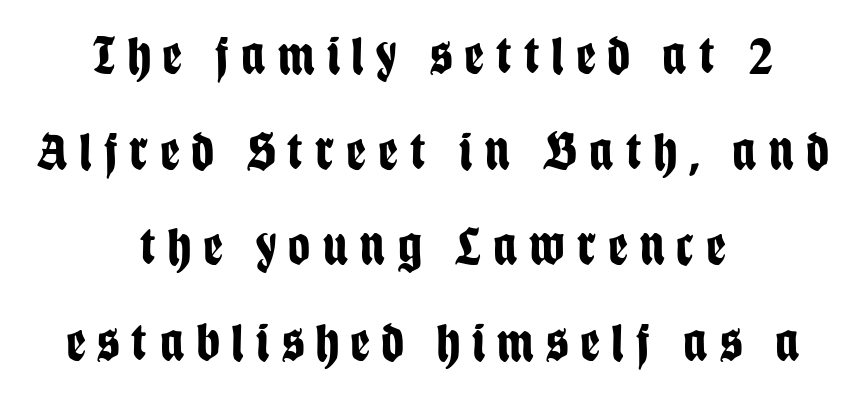
The image shows 54 px bold, condensed sans-serif type, upright; set centered, line spacing 1.77x, unusually wide letter spacing (+0.23 em), not underlined; low stroke contrast and a large x-height.
